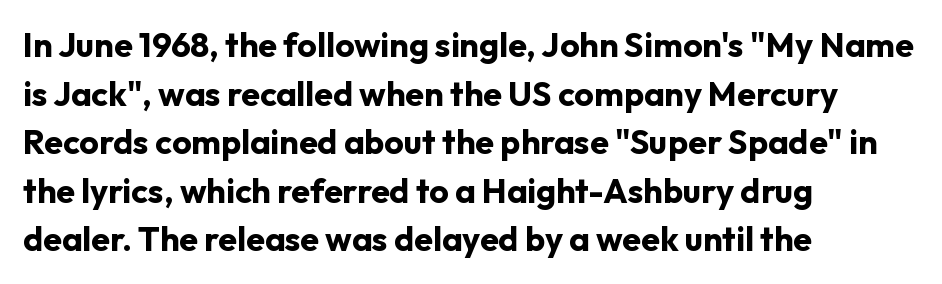
A typesetter would call this proportional, since set widths differ per character. In terms of letterspacing, this is plain default setting. What's the leading like? Ordinary, nothing unusual. Compared with a centered layout, this one pins lines to the left instead. The words here are not underlined. In terms of weight, the rendering is a true, heavy bold.
